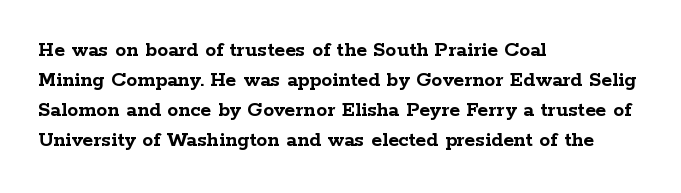
The paragraph shown leans on its left margin. This block has exactly the height ordinary leading produces. Italic: no, the glyphs are upright roman. The baseline area is clear.
